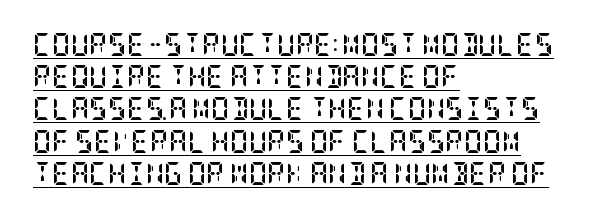
Q: Is the text bold? A: Yes.
Q: Is the text italic (slanted)? A: No, it is upright.
Q: Is the text underlined? A: Yes.
Q: How is the paragraph aligned? A: Left-aligned.
Q: Is the spacing between letters normal or unusually wide? A: Normal.
Q: Is the spacing between lines tight, normal or loose? A: Normal.
